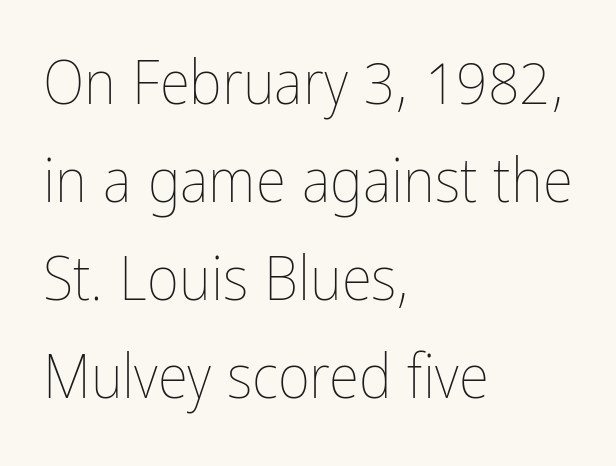
The face looks like a standard text weight, possibly lighter. The setting favours the left margin, as ordinary paragraphs usually do. The type is set solid horizontally, with unmodified tracking. This is roman type, the default non-slanted kind.
